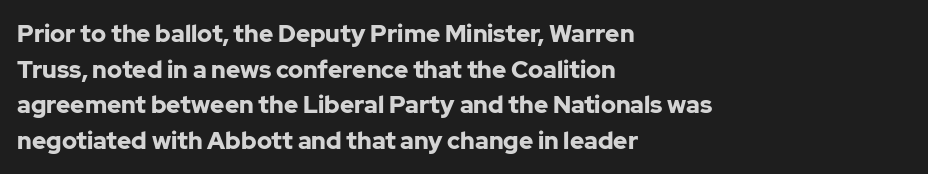
Q: Is the text bold? A: Yes.
Q: Is the text italic (slanted)? A: No, it is upright.
Q: Is the text underlined? A: No.
Q: How is the paragraph aligned? A: Left-aligned.
Q: Is the spacing between letters normal or unusually wide? A: Normal.
Q: Is the spacing between lines tight, normal or loose? A: Normal.
